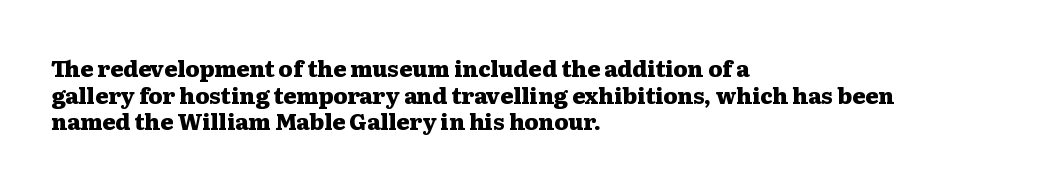
{"italic": "no", "bold": "yes", "underline": "no", "align": "left", "line_spacing_ratio": 1.21, "letter_spacing": "normal", "letter_spacing_em": 0.0, "glyph_px": 22}
